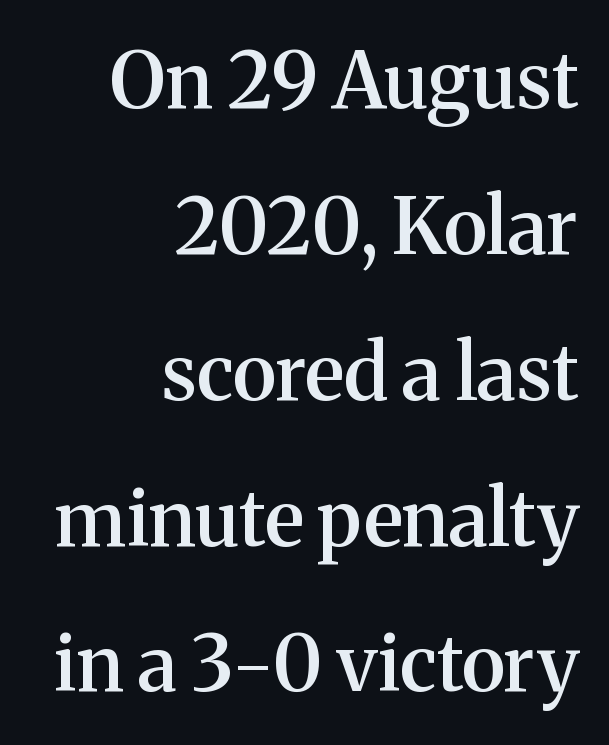
The image shows 78 px semibold serif type, upright; set right-aligned, line spacing 1.87x, normal letter spacing, not underlined; medium stroke contrast and a medium x-height.
